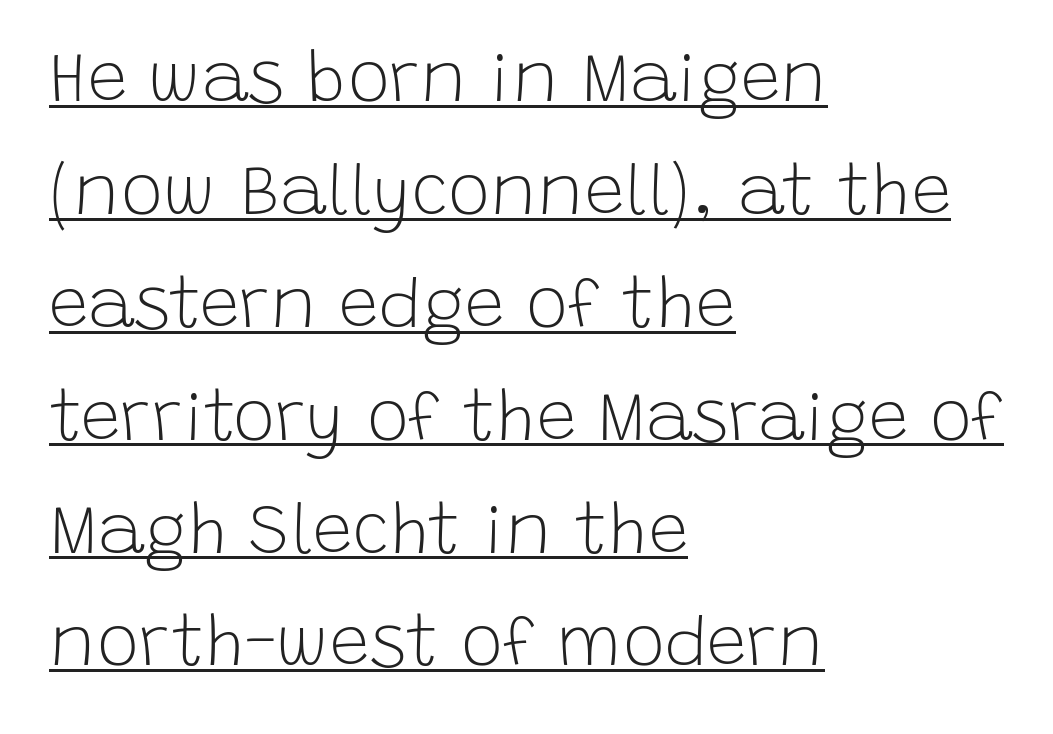
Q: Is the text bold? A: No.
Q: Is the text italic (slanted)? A: No, it is upright.
Q: Is the typeface a serif or a sans-serif typeface? A: Sans-serif.
Q: Is the text underlined? A: Yes.
Q: How is the paragraph aligned? A: Left-aligned.
Q: Is the spacing between letters normal or unusually wide? A: Normal.
Q: Is the spacing between lines tight, normal or loose? A: Normal.
Q: Width (condensed, normal, or wide)? A: Normal.
Q: Stroke contrast? A: Low.
Q: x-height? A: Large.
Q: Monospaced? A: No.
